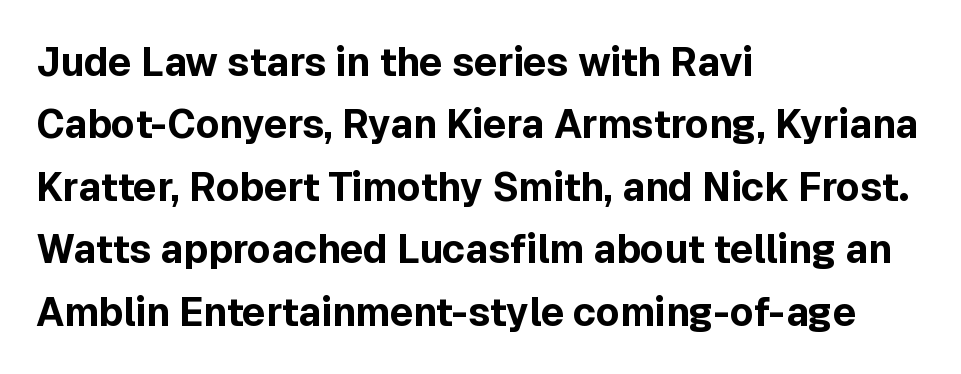
Bare-footed words on every line. Weight check: bold — yes, fully. Think of a printed novel: that variable character pitch is what you see here. Type style note: lacks serifs. Do the letters lean? They stand straight.
